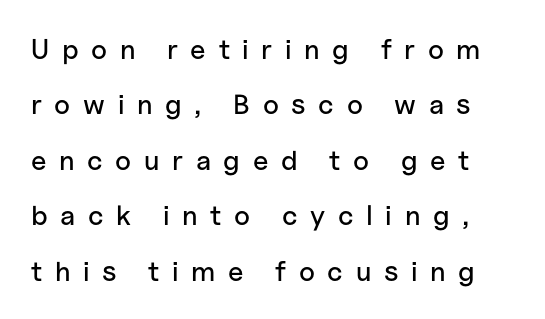
Underline: absent. The letters carry no serifs — their stems end cleanly without finishing strokes. The letters advance in unequal steps, a hallmark of proportional type. These lines have a slow, spaced-out rhythm from letter to letter. Italic: no, the glyphs are upright roman.
